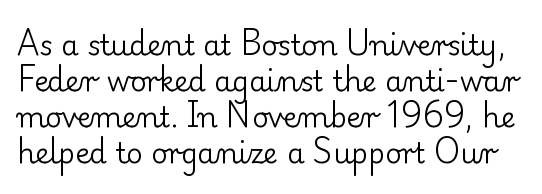
The image shows 28 px regular-weight serif type, upright; set normal line spacing (1.29x), normal letter spacing, not underlined; low stroke contrast and a small x-height.
